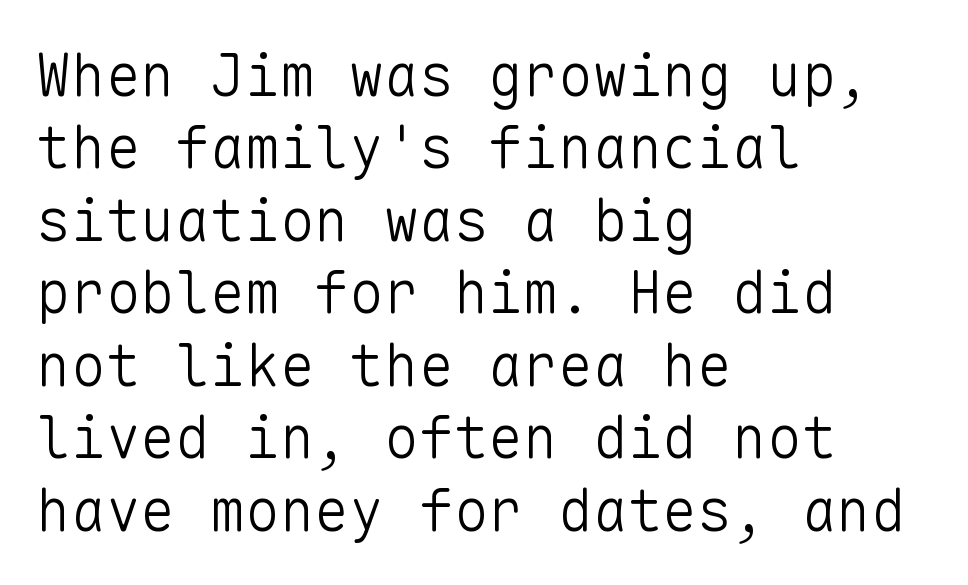
Q: Is the text bold? A: No.
Q: Is the text italic (slanted)? A: No, it is upright.
Q: Is the typeface a serif or a sans-serif typeface? A: Sans-serif.
Q: Is the text underlined? A: No.
Q: How is the paragraph aligned? A: Left-aligned.
Q: Is the spacing between letters normal or unusually wide? A: Normal.
Q: Is the spacing between lines tight, normal or loose? A: Normal.
Q: Width (condensed, normal, or wide)? A: Normal.
Q: Stroke contrast? A: Low.
Q: x-height? A: Medium.
Q: Monospaced? A: Yes.
